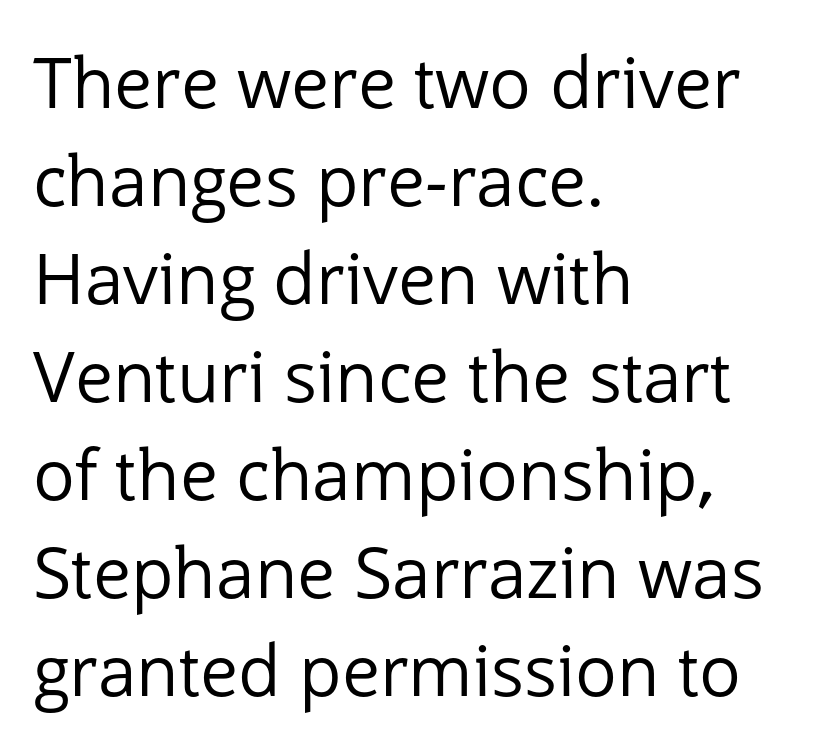
The image shows 70 px regular-weight sans-serif type, upright; set left-aligned, normal line spacing (1.4x), normal letter spacing, not underlined; low stroke contrast and a medium x-height.
